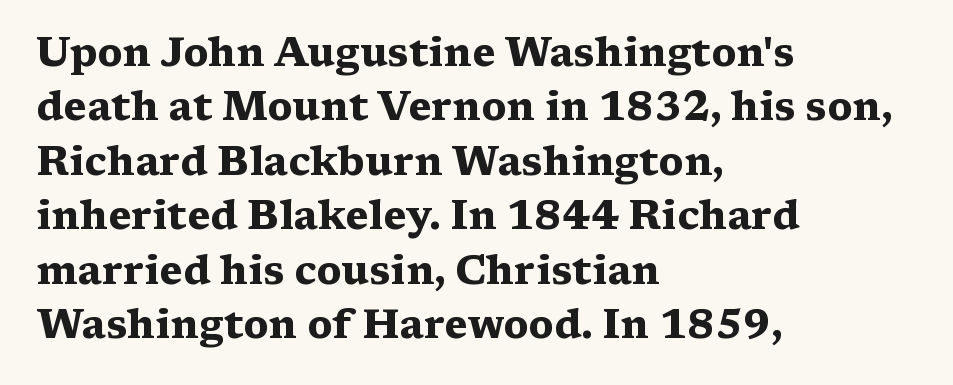
{"serif": "yes", "italic": "no", "bold": "yes", "weight": "heavy", "width": "wide", "stroke_contrast": "medium", "x_height": "medium", "monospaced": "no", "underline": "no", "align": "left", "line_spacing": "normal", "line_spacing_ratio": 1.36, "letter_spacing": "normal", "letter_spacing_em": 0.0, "glyph_px": 40}
